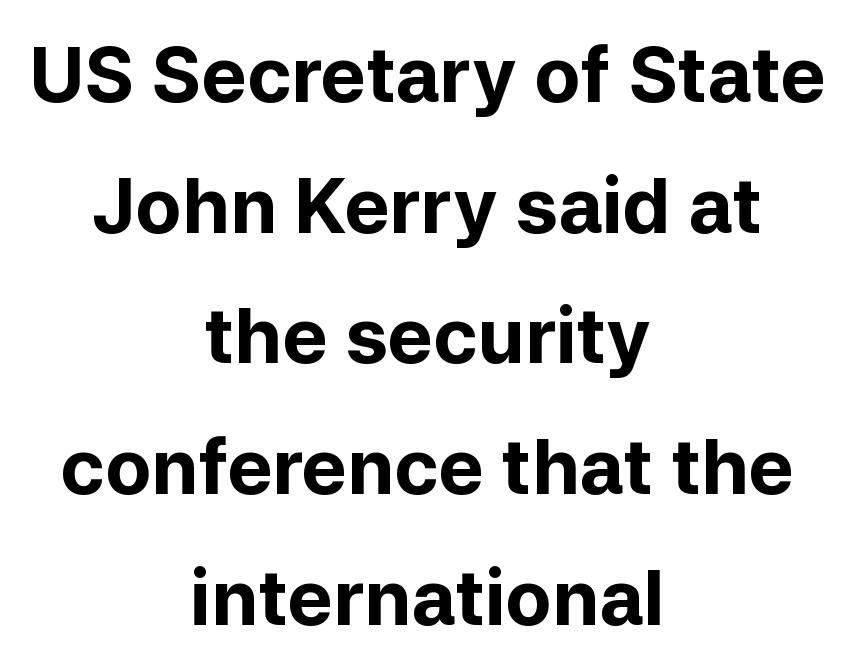
The image shows 76 px bold sans-serif type, upright; set centered, line spacing 1.72x, normal letter spacing, not underlined; low stroke contrast and a medium x-height.
